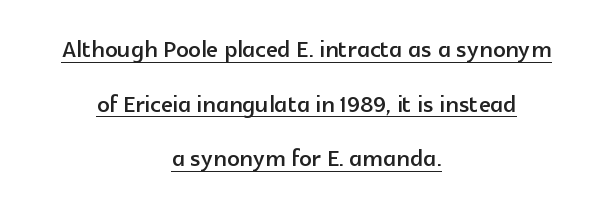
{"serif": "no", "italic": "no", "width": "normal", "x_height": "medium", "monospaced": "no", "underline": "yes", "align": "center", "line_spacing_ratio": 1.76, "letter_spacing": "normal", "letter_spacing_em": 0.0, "glyph_px": 31}
